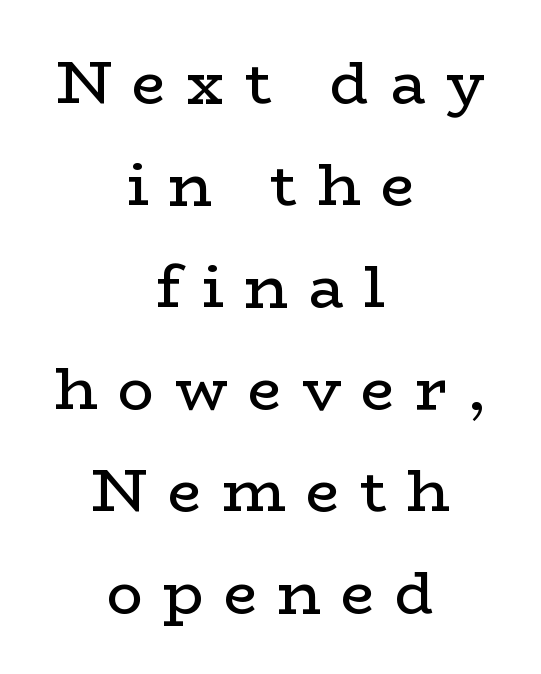
{"serif": "yes", "italic": "no", "bold": "no", "weight": "regular", "width": "wide", "stroke_contrast": "low", "x_height": "medium", "monospaced": "no", "underline": "no", "align": "center", "line_spacing": "normal", "line_spacing_ratio": 1.7, "letter_spacing": "wide", "letter_spacing_em": 0.34, "glyph_px": 60}
